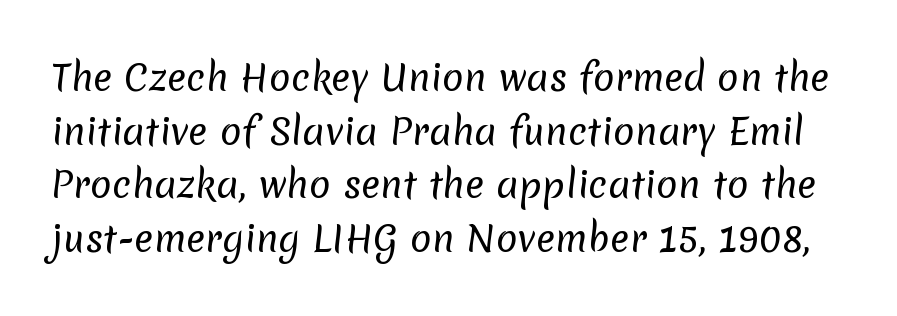
A typesetter would call this zero additional tracking. The vertical gap from one line to the next is medium. Weight: not bold — regular or lighter. In terms of letterform style, serifs are entirely absent.
